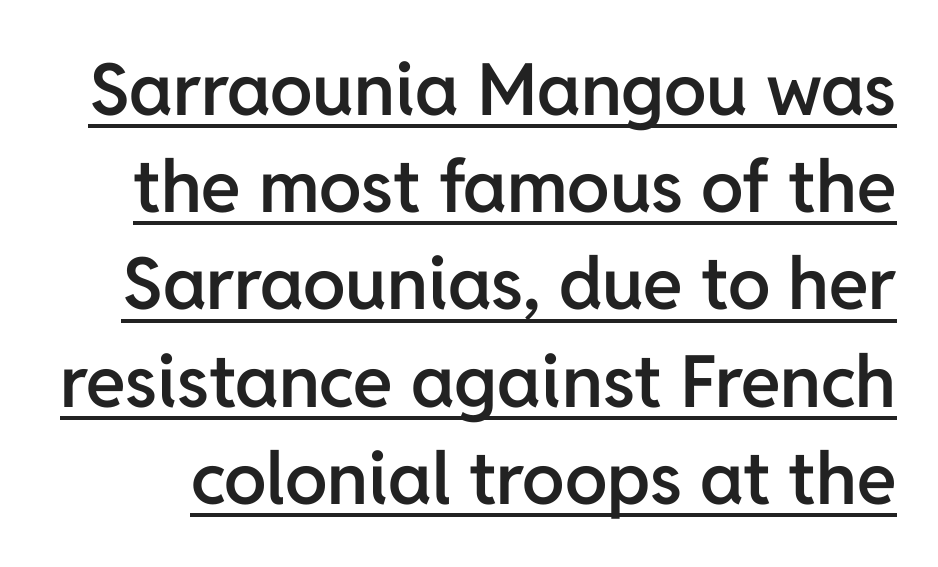
The image shows 72 px semibold sans-serif type, upright; set normal line spacing (1.35x), normal letter spacing, underlined; low stroke contrast and a medium x-height.
